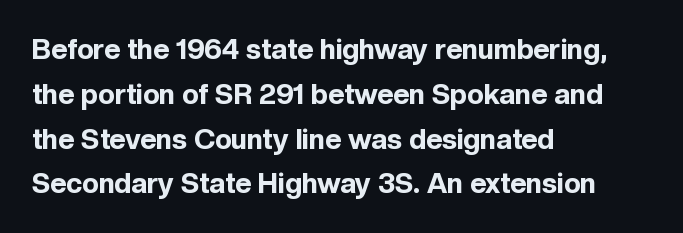
{"serif": "no", "italic": "no", "bold": "yes", "weight": "bold", "width": "normal", "x_height": "medium", "monospaced": "no", "underline": "no", "align": "left", "line_spacing": "normal", "line_spacing_ratio": 1.6, "letter_spacing": "normal", "letter_spacing_em": 0.0, "glyph_px": 28}
